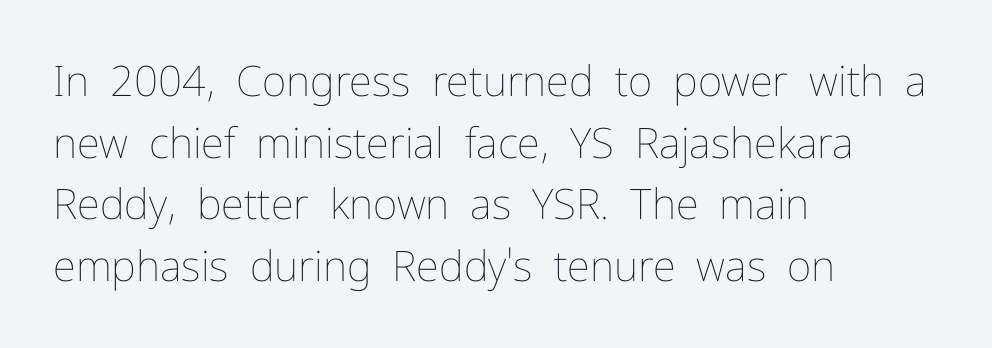
The image shows 42 px thin type, upright; set left-aligned, normal line spacing (1.47x), normal letter spacing, not underlined; low stroke contrast and a medium x-height.
